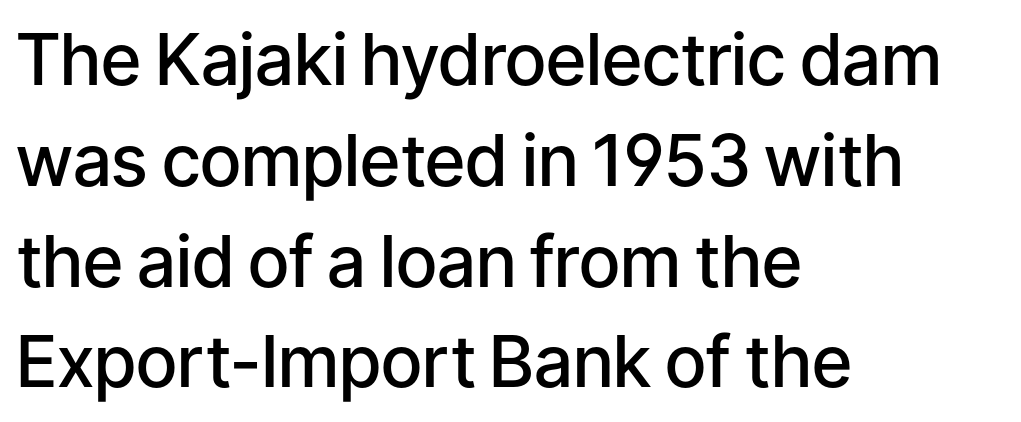
Q: Is the text bold? A: Semi-bold.
Q: Is the text italic (slanted)? A: No, it is upright.
Q: Is the typeface a serif or a sans-serif typeface? A: Sans-serif.
Q: Is the text underlined? A: No.
Q: How is the paragraph aligned? A: Left-aligned.
Q: Is the spacing between letters normal or unusually wide? A: Normal.
Q: Is the spacing between lines tight, normal or loose? A: Normal.
Q: Width (condensed, normal, or wide)? A: Normal.
Q: Stroke contrast? A: Low.
Q: x-height? A: Medium.
Q: Monospaced? A: No.
